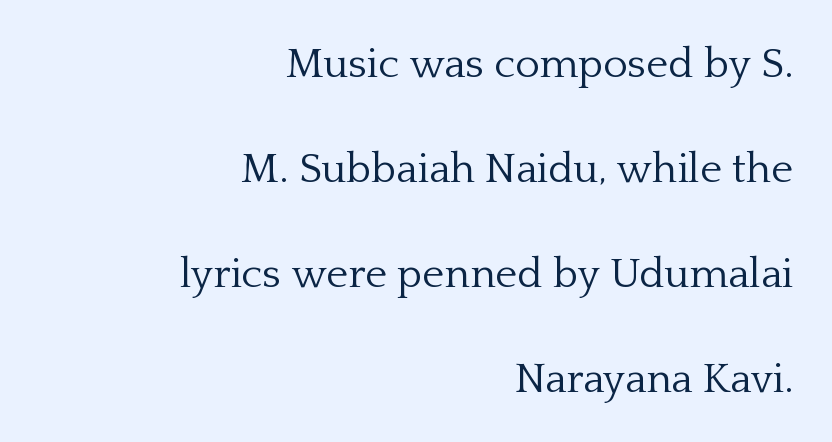
{"serif": "yes", "italic": "no", "bold": "no", "weight": "light", "width": "normal", "stroke_contrast": "low", "x_height": "medium", "monospaced": "no", "underline": "no", "align": "right", "line_spacing": "loose", "line_spacing_ratio": 2.5, "letter_spacing": "normal", "letter_spacing_em": 0.0, "glyph_px": 42}
